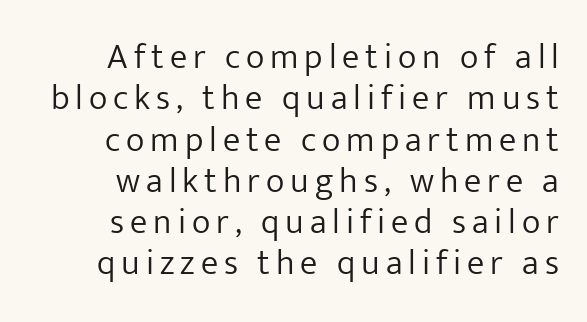
Q: Is the text bold? A: No.
Q: Is the text italic (slanted)? A: No, it is upright.
Q: Is the typeface a serif or a sans-serif typeface? A: Sans-serif.
Q: Is the text underlined? A: No.
Q: How is the paragraph aligned? A: Right-aligned.
Q: Width (condensed, normal, or wide)? A: Normal.
Q: Stroke contrast? A: Low.
Q: x-height? A: Medium.
Q: Monospaced? A: No.
